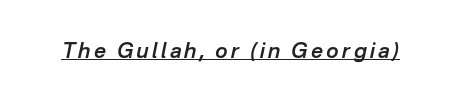
The image shows 21 px text type, italic (leaning right); set underlined.
